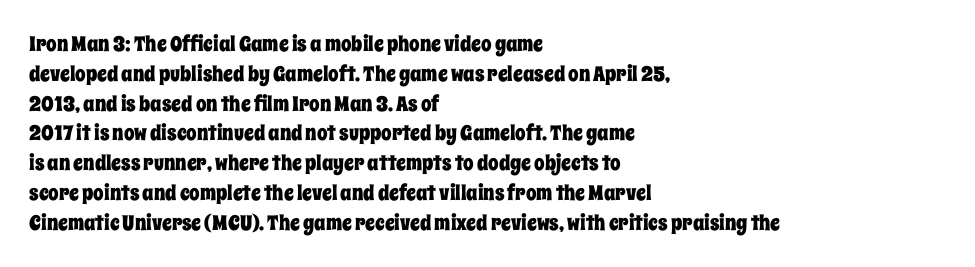
{"italic": "no", "underline": "no", "align": "left", "line_spacing": "normal", "line_spacing_ratio": 1.42, "letter_spacing": "normal", "letter_spacing_em": 0.0, "glyph_px": 21}
